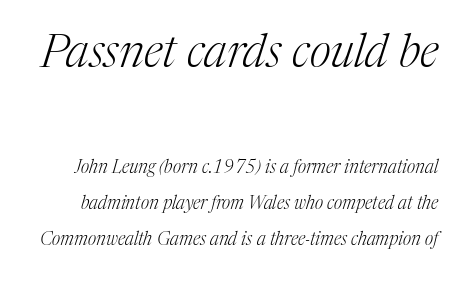
{"serif": "yes", "italic": "yes", "lean": "right", "slant_degrees": 17, "bold": "no", "weight": "light", "width": "normal", "stroke_contrast": "medium", "x_height": "medium", "monospaced": "no", "underline": "no", "line_spacing": "loose", "line_spacing_ratio": 1.99, "letter_spacing": "normal", "letter_spacing_em": 0.0, "larger_block": "first", "size_ratio": 2.56, "glyph_px": 46}
